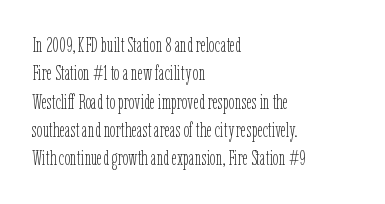
The image shows 21 px text type, upright; set left-aligned, normal line spacing (1.35x), normal letter spacing, not underlined.
